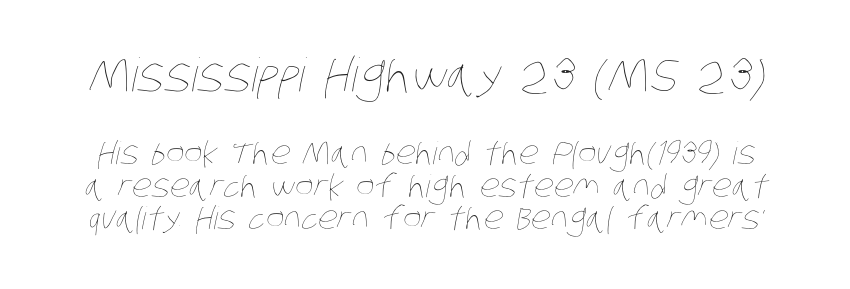
Q: Is the text bold? A: No.
Q: Is the text underlined? A: No.
Q: Is the spacing between letters normal or unusually wide? A: Normal.
Q: Is the spacing between lines tight, normal or loose? A: Tight.
Q: Which block of text is set in a larger size, the first (top) or the second (bottom)? A: The first (top) one.
Q: Width (condensed, normal, or wide)? A: Condensed.
Q: Stroke contrast? A: Low.
Q: x-height? A: Large.
Q: Monospaced? A: No.
